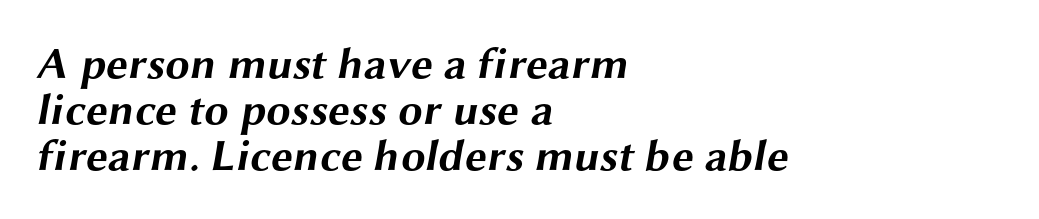
Varying glyph widths throughout — classic text-font behaviour. The passage shown stacks its lines with hardly any gap. What kind of face is this? One without serifs — a sans. Alignment: flush left. Each glyph is drawn with heavy, bold strokes. The words here are not underlined.
